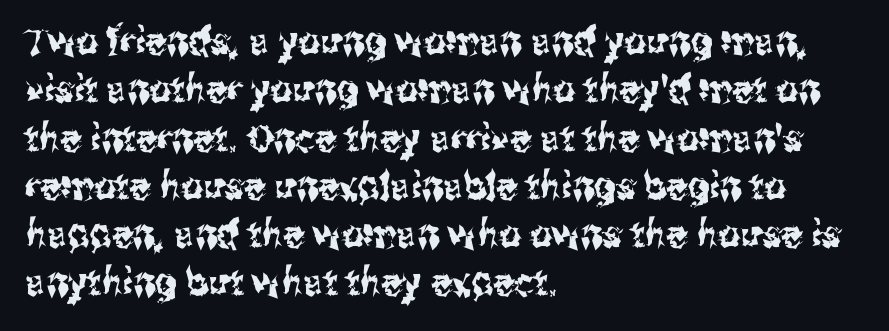
{"serif": "no", "italic": "no", "width": "condensed", "stroke_contrast": "medium", "x_height": "medium", "monospaced": "no", "underline": "no", "align": "left", "line_spacing": "normal", "line_spacing_ratio": 1.27, "letter_spacing": "normal", "letter_spacing_em": 0.0, "glyph_px": 38}
